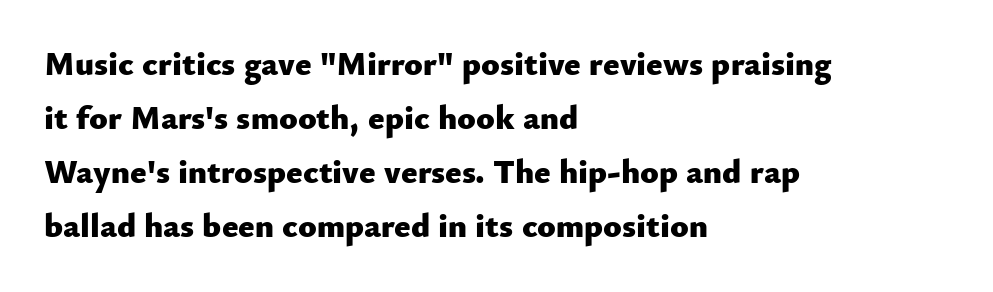
{"serif": "no", "italic": "no", "bold": "yes", "weight": "heavy", "width": "normal", "stroke_contrast": "low", "x_height": "small", "monospaced": "no", "underline": "no", "align": "left", "line_spacing": "normal", "line_spacing_ratio": 1.59, "letter_spacing": "normal", "letter_spacing_em": 0.0, "glyph_px": 34}
